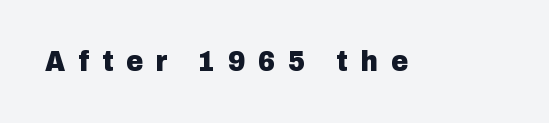
Q: Is the text bold? A: Yes.
Q: Is the text italic (slanted)? A: No, it is upright.
Q: Is the typeface a serif or a sans-serif typeface? A: Sans-serif.
Q: Is the text underlined? A: No.
Q: Is the spacing between letters normal or unusually wide? A: Unusually wide.
Q: Width (condensed, normal, or wide)? A: Normal.
Q: Stroke contrast? A: Low.
Q: x-height? A: Medium.
Q: Monospaced? A: No.
